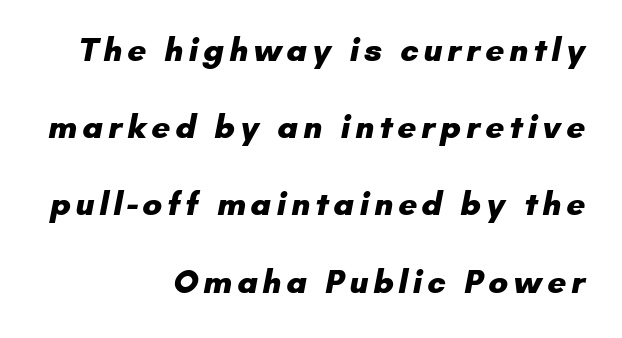
The image shows 33 px heavy sans-serif type; set right-aligned, loose line spacing (2.34x), not underlined; low stroke contrast and a small x-height.
